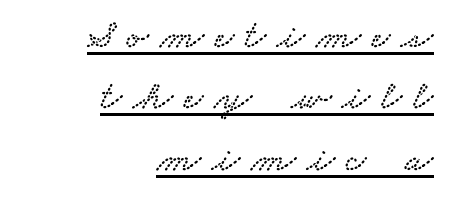
{"width": "wide", "stroke_contrast": "low", "x_height": "small", "monospaced": "no", "underline": "yes", "align": "right", "line_spacing": "normal", "line_spacing_ratio": 1.5, "letter_spacing": "wide", "letter_spacing_em": 0.27, "glyph_px": 41}
